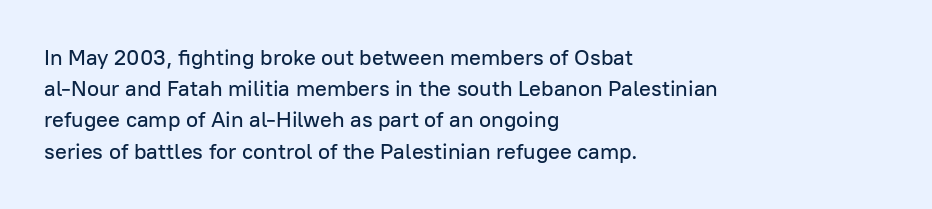
Nope, not italic — everything's standing straight. You could call the tracking neutral — neither tight nor loose. Descenders hang freely into open space. Vertical spacing — default. The compositor pushed each line to the left boundary.
